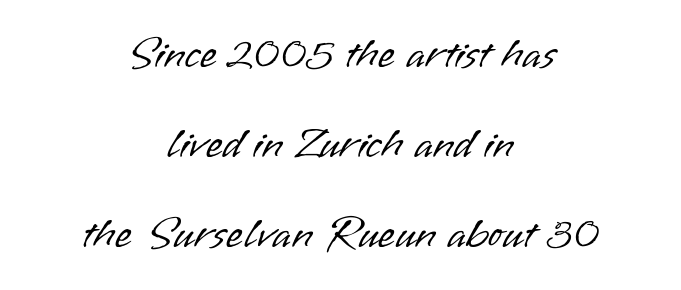
Q: Is the text bold? A: No.
Q: Is the text italic (slanted)? A: Yes.
Q: Is the typeface a serif or a sans-serif typeface? A: Sans-serif.
Q: Is the text underlined? A: No.
Q: How is the paragraph aligned? A: Centered.
Q: Is the spacing between letters normal or unusually wide? A: Normal.
Q: Is the spacing between lines tight, normal or loose? A: Loose.
Q: Width (condensed, normal, or wide)? A: Normal.
Q: Stroke contrast? A: Low.
Q: x-height? A: Small.
Q: Monospaced? A: No.
